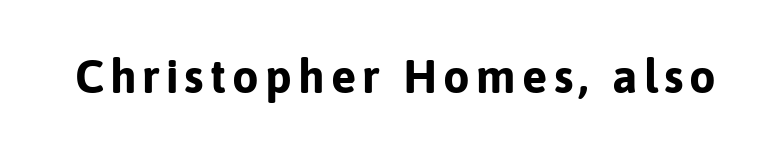
The image shows 47 px bold sans-serif type, upright; set not underlined; low stroke contrast and a medium x-height.
